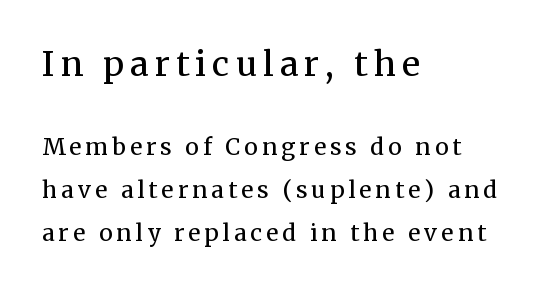
Q: Is the text bold? A: No.
Q: Is the text italic (slanted)? A: No, it is upright.
Q: Is the typeface a serif or a sans-serif typeface? A: Serif.
Q: Is the text underlined? A: No.
Q: How is the paragraph aligned? A: Left-aligned.
Q: Which block of text is set in a larger size, the first (top) or the second (bottom)? A: The first (top) one.
Q: Width (condensed, normal, or wide)? A: Normal.
Q: Stroke contrast? A: Medium.
Q: x-height? A: Medium.
Q: Monospaced? A: No.
